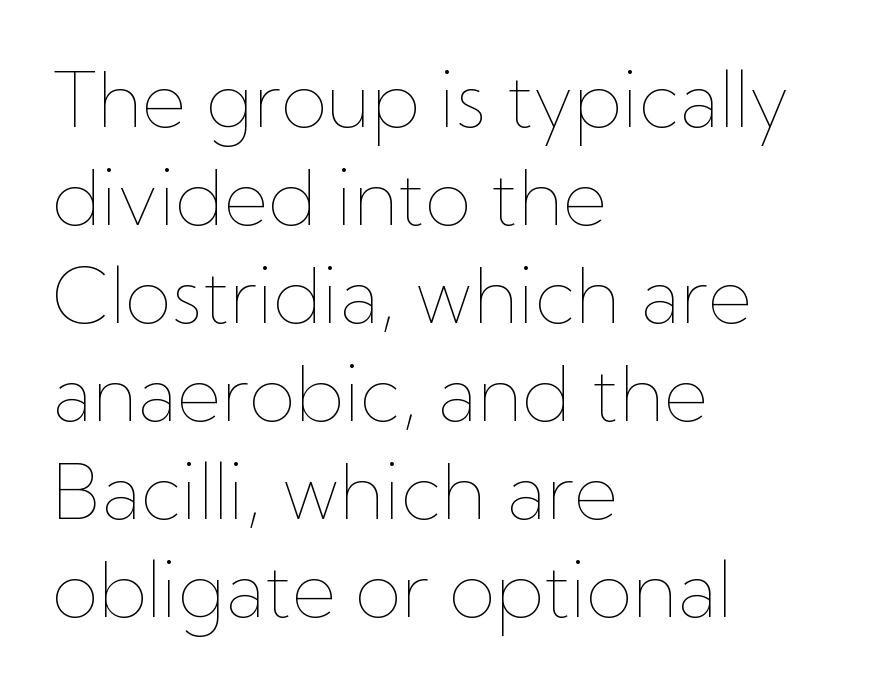
{"italic": "no", "bold": "no", "weight": "thin", "width": "normal", "stroke_contrast": "low", "x_height": "medium", "monospaced": "no", "underline": "no", "align": "left", "line_spacing": "normal", "line_spacing_ratio": 1.29, "letter_spacing": "normal", "letter_spacing_em": 0.0, "glyph_px": 76}
